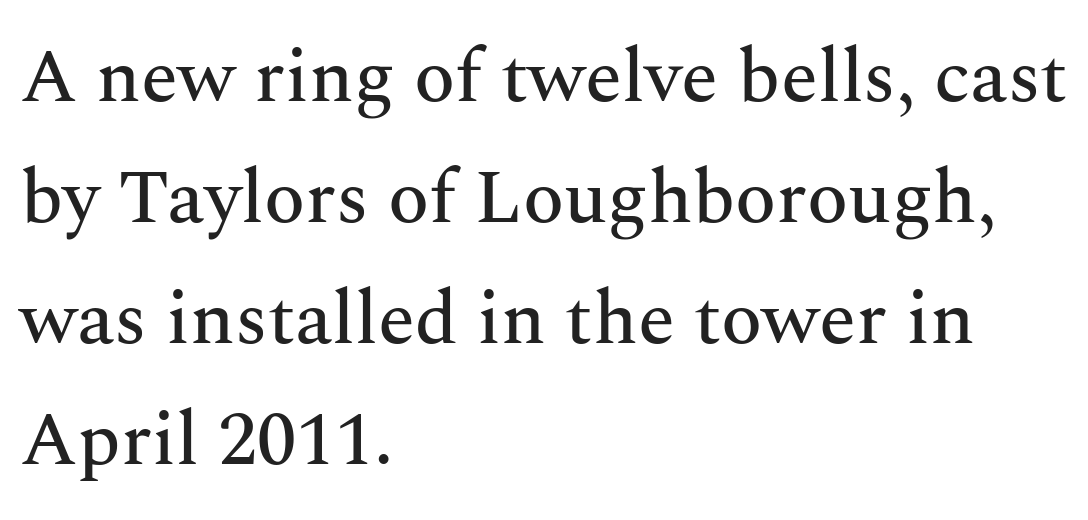
{"serif": "yes", "italic": "no", "width": "normal", "stroke_contrast": "medium", "x_height": "medium", "monospaced": "no", "underline": "no", "align": "left", "line_spacing": "normal", "line_spacing_ratio": 1.59, "letter_spacing": "normal", "letter_spacing_em": 0.0, "glyph_px": 76}
